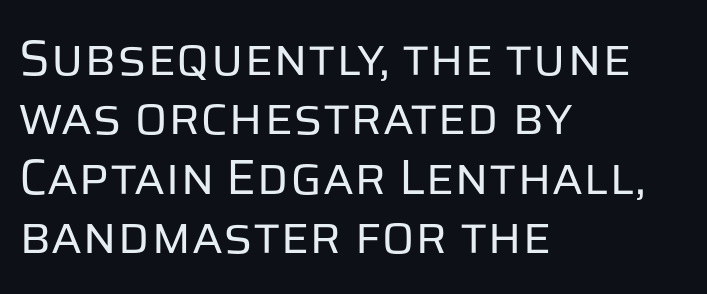
{"serif": "no", "italic": "no", "bold": "no", "weight": "regular", "width": "normal", "stroke_contrast": "low", "x_height": "large", "monospaced": "no", "underline": "no", "align": "left", "line_spacing_ratio": 1.21, "letter_spacing": "normal", "letter_spacing_em": 0.0, "glyph_px": 49}
